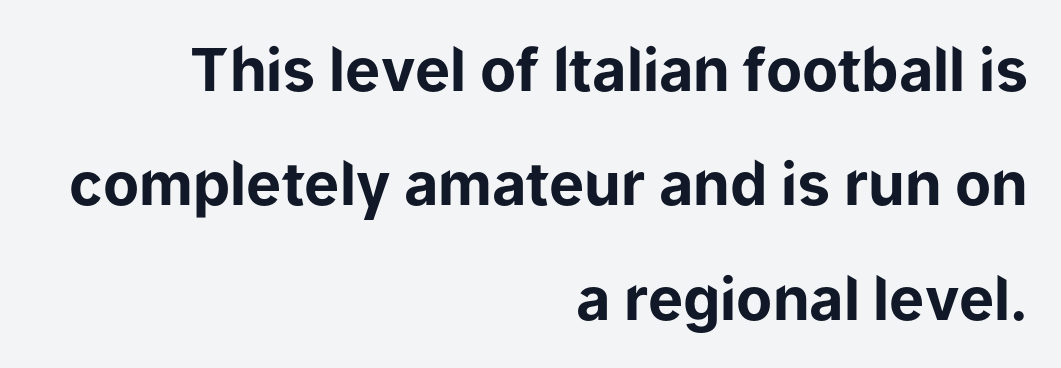
Think of a printed novel: that variable character pitch is what you see here. The paragraph has a hard right edge and a soft left edge. The glyphs are unaccompanied by any horizontal stroke below them. The passage shown has conventional tracking throughout. A typesetter would mark this as roman, not italic.
